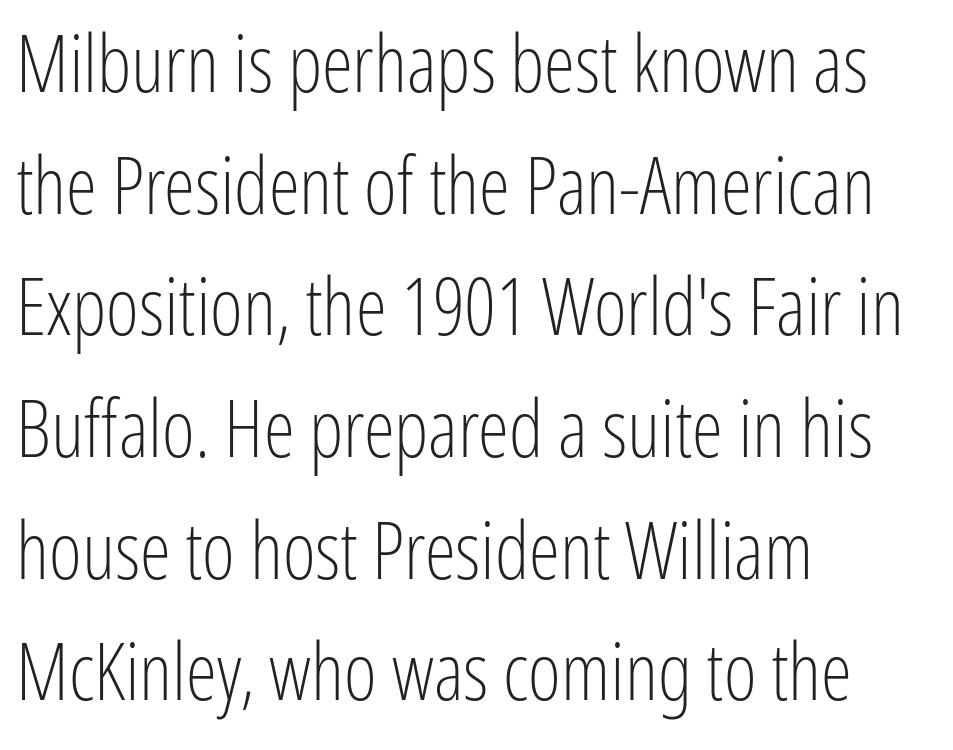
The font sits on the lighter half of the weight spectrum, regular included. Normally led — the rows are evenly, conventionally spaced. Leftover space on each line is placed entirely after the last word. Beneath every word, the page is bare. Each word holds together tightly as a unit, with standard inter-letter gaps.
